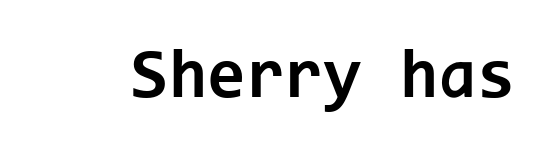
Quick note: underline off. The text was rendered using a sans face with plain stroke endings. The face used here is monospaced, like something from a code editor. The face used here has the dense, thick strokes of a bold. The face used here is rendered with its standard letterfit. Ordinary non-slanted type is in use.
